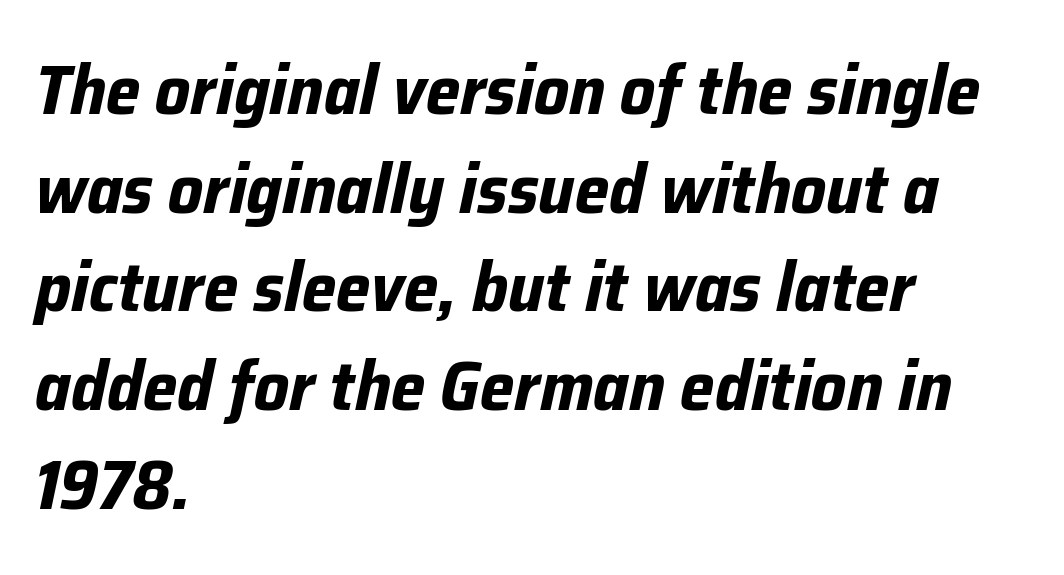
{"italic": "yes", "lean": "right", "slant_degrees": 12, "bold": "yes", "weight": "bold", "width": "normal", "stroke_contrast": "low", "x_height": "medium", "monospaced": "no", "underline": "no", "align": "left", "line_spacing": "normal", "line_spacing_ratio": 1.43, "letter_spacing": "normal", "letter_spacing_em": 0.0, "glyph_px": 69}
